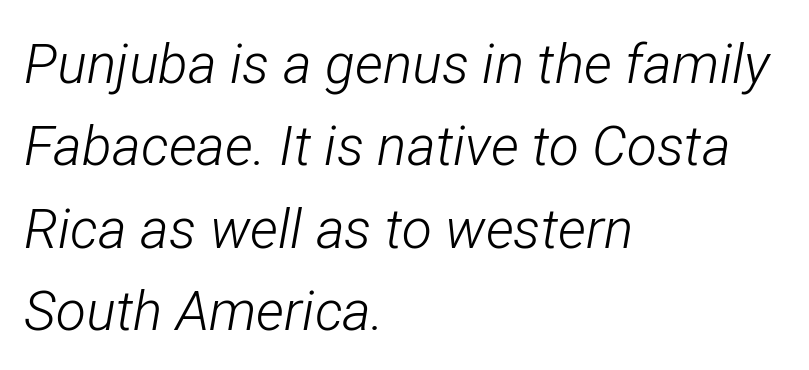
The image shows 55 px light, condensed type, italic (leaning right); set left-aligned, normal line spacing (1.5x), normal letter spacing, not underlined; low stroke contrast and a medium x-height.
